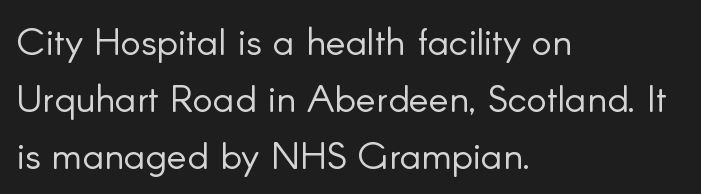
Q: Is the text bold? A: No.
Q: Is the text italic (slanted)? A: No, it is upright.
Q: Is the typeface a serif or a sans-serif typeface? A: Sans-serif.
Q: Is the text underlined? A: No.
Q: How is the paragraph aligned? A: Left-aligned.
Q: Is the spacing between letters normal or unusually wide? A: Normal.
Q: Is the spacing between lines tight, normal or loose? A: Normal.
Q: Width (condensed, normal, or wide)? A: Normal.
Q: Stroke contrast? A: Low.
Q: x-height? A: Small.
Q: Monospaced? A: No.
